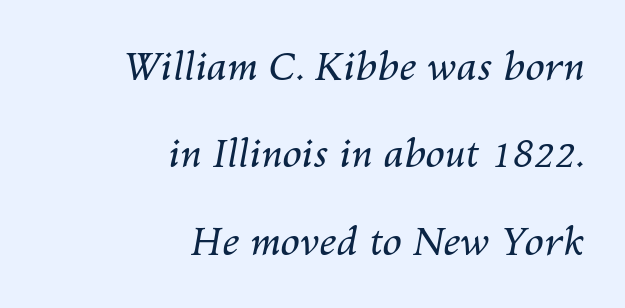
Q: Is the text bold? A: No.
Q: Is the text italic (slanted)? A: Yes, it leans right by about 10 degrees.
Q: Is the text underlined? A: No.
Q: How is the paragraph aligned? A: Right-aligned.
Q: Is the spacing between letters normal or unusually wide? A: Normal.
Q: Is the spacing between lines tight, normal or loose? A: Loose.
Q: Width (condensed, normal, or wide)? A: Normal.
Q: Stroke contrast? A: Medium.
Q: x-height? A: Medium.
Q: Monospaced? A: No.
